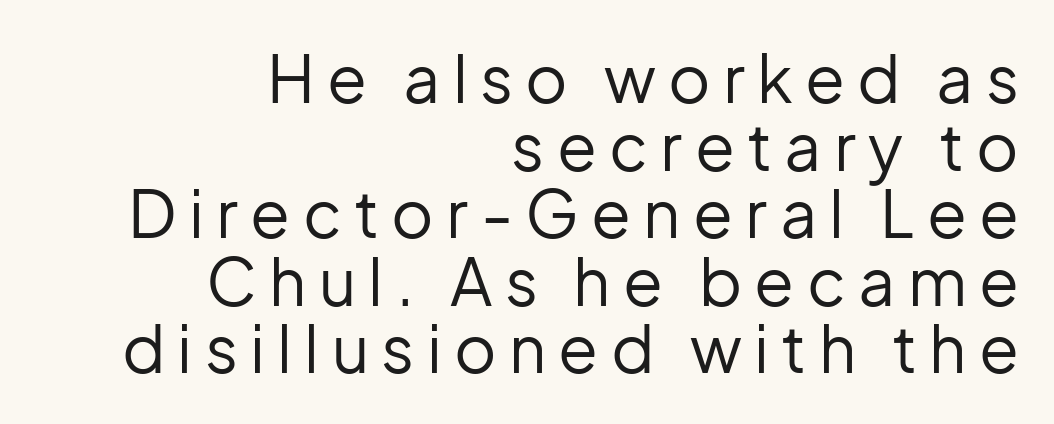
Q: Is the text bold? A: No.
Q: Is the text italic (slanted)? A: No, it is upright.
Q: Is the typeface a serif or a sans-serif typeface? A: Sans-serif.
Q: Is the text underlined? A: No.
Q: How is the paragraph aligned? A: Right-aligned.
Q: Is the spacing between lines tight, normal or loose? A: Tight.
Q: Width (condensed, normal, or wide)? A: Normal.
Q: Stroke contrast? A: Low.
Q: x-height? A: Medium.
Q: Monospaced? A: No.
